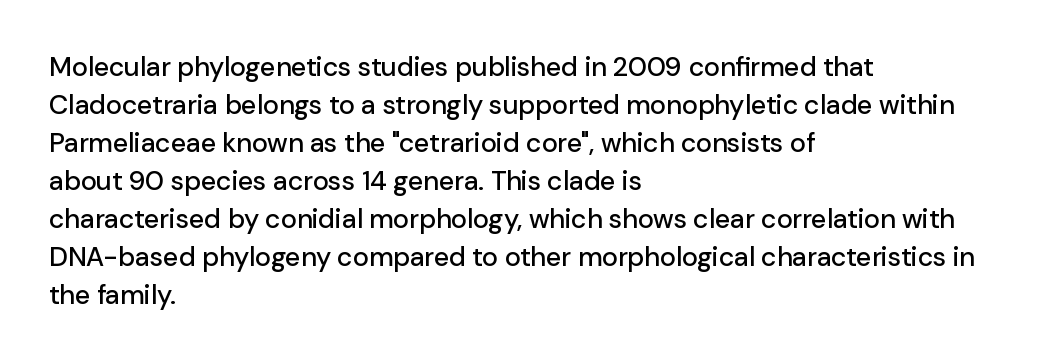
Every stem runs plumb, perpendicular to the baseline. No extra tracking has been applied to these lines. Students, observe: this is what conventionally led text looks like. The rendering anchors every line to the left-hand side. Just letters on the line, the space beneath them empty.
